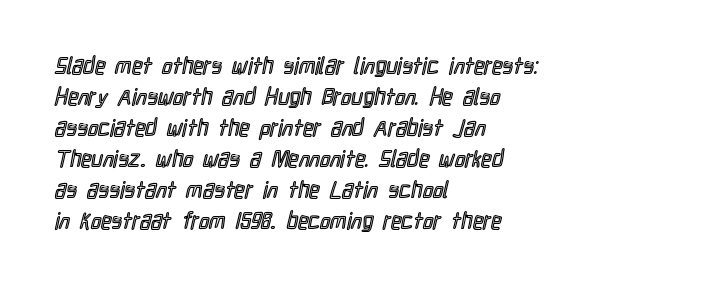
The designer left line spacing at the default. Glance below the letters and you will spot only blank space. The letters sit at their default tracking, neither squeezed nor spread. The compositor pushed each line to the left boundary.
